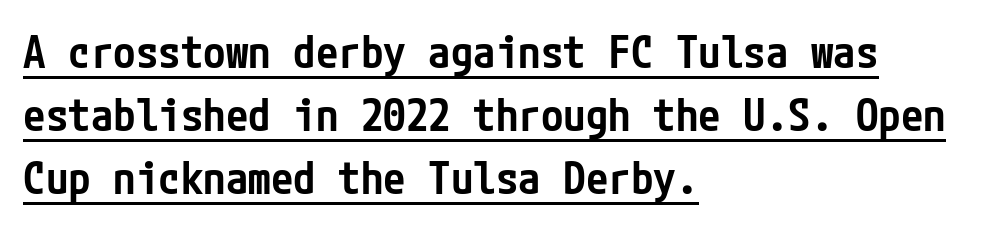
The image shows 45 px semibold, condensed sans-serif type, upright; set left-aligned, normal line spacing (1.4x), normal letter spacing, underlined; low stroke contrast and a medium x-height.
